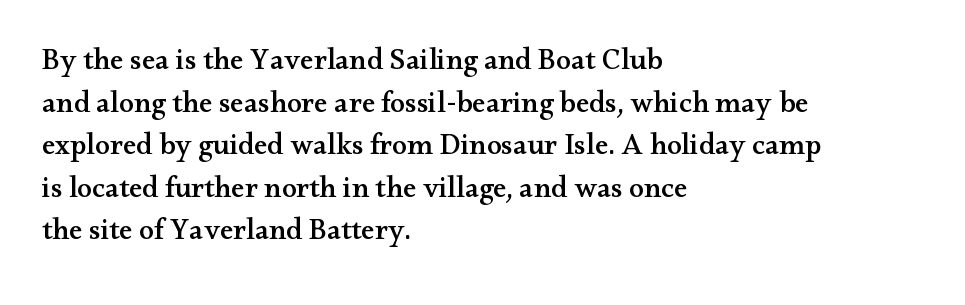
Q: Is the text italic (slanted)? A: No, it is upright.
Q: Is the typeface a serif or a sans-serif typeface? A: Serif.
Q: Is the text underlined? A: No.
Q: How is the paragraph aligned? A: Left-aligned.
Q: Is the spacing between letters normal or unusually wide? A: Normal.
Q: Is the spacing between lines tight, normal or loose? A: Normal.
Q: Width (condensed, normal, or wide)? A: Wide.
Q: Stroke contrast? A: Medium.
Q: x-height? A: Small.
Q: Monospaced? A: No.
